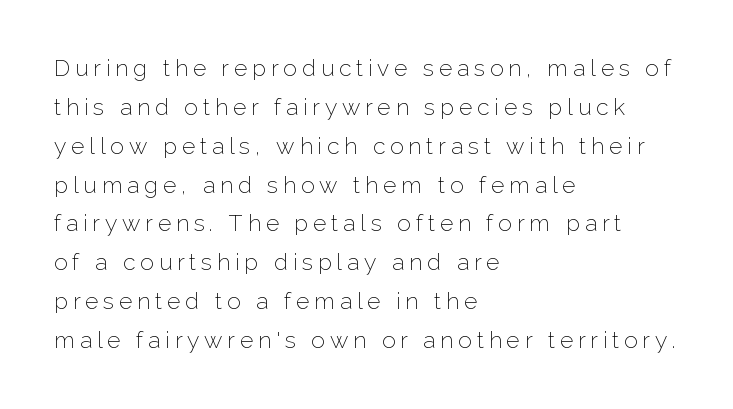
The image shows 23 px text type, upright; set left-aligned, normal line spacing (1.69x), unusually wide letter spacing (+0.21 em), not underlined.
